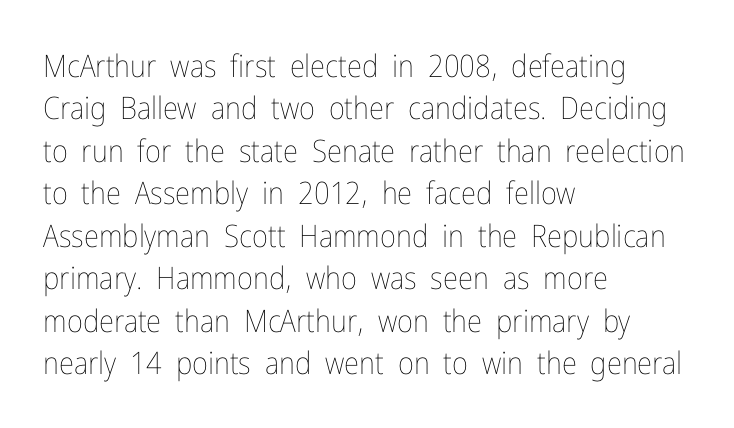
{"italic": "no", "bold": "no", "weight": "thin", "width": "condensed", "stroke_contrast": "low", "x_height": "medium", "monospaced": "no", "underline": "no", "align": "left", "line_spacing": "normal", "line_spacing_ratio": 1.37, "letter_spacing": "normal", "letter_spacing_em": 0.0, "glyph_px": 31}
